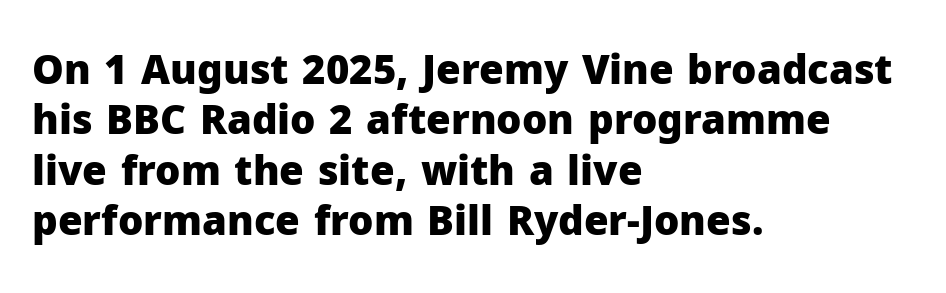
Q: Is the text bold? A: Yes.
Q: Is the text italic (slanted)? A: No, it is upright.
Q: Is the typeface a serif or a sans-serif typeface? A: Sans-serif.
Q: Is the text underlined? A: No.
Q: How is the paragraph aligned? A: Left-aligned.
Q: Is the spacing between letters normal or unusually wide? A: Normal.
Q: Is the spacing between lines tight, normal or loose? A: Normal.
Q: Width (condensed, normal, or wide)? A: Normal.
Q: Stroke contrast? A: Low.
Q: x-height? A: Medium.
Q: Monospaced? A: No.
